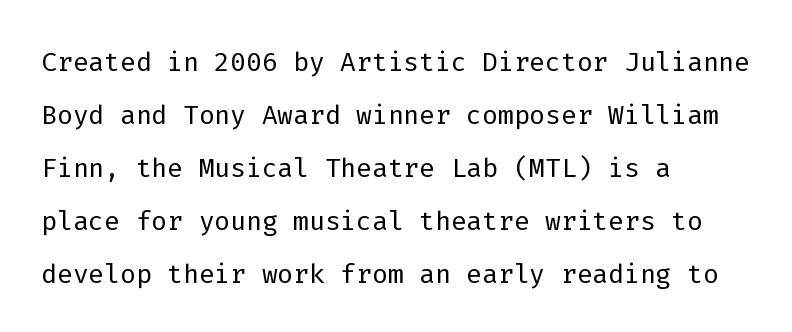
The image shows 37 px light sans-serif type, upright, monospaced; set left-aligned, normal line spacing (1.43x), normal letter spacing, not underlined; low stroke contrast and a medium x-height.
